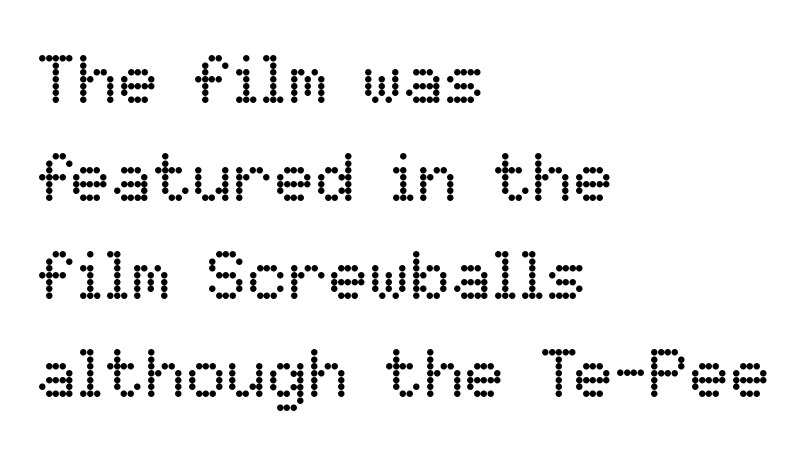
{"italic": "no", "bold": "no", "weight": "regular", "width": "normal", "stroke_contrast": "low", "x_height": "medium", "monospaced": "no", "underline": "no", "align": "left", "line_spacing": "normal", "line_spacing_ratio": 1.44, "letter_spacing": "normal", "letter_spacing_em": 0.0, "glyph_px": 68}
